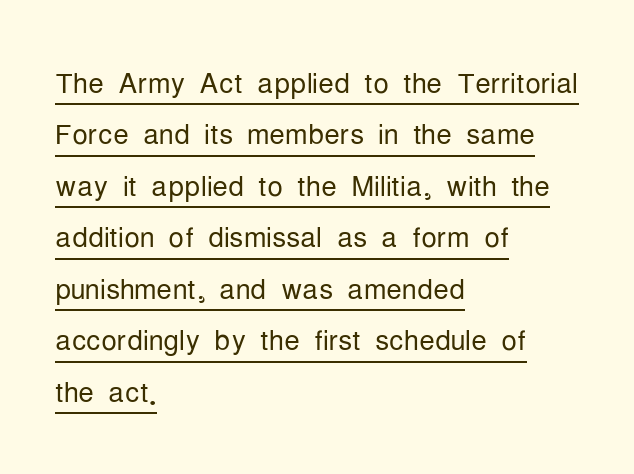
The image shows 39 px light, condensed sans-serif type, upright; set left-aligned, normal line spacing (1.32x), normal letter spacing, underlined; low stroke contrast and a medium x-height.
